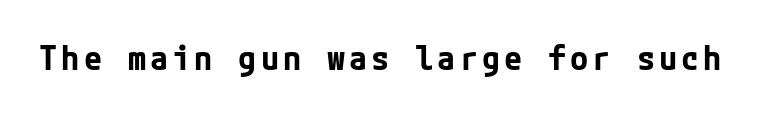
The image shows 33 px bold sans-serif type, upright; set not underlined; low stroke contrast and a medium x-height.
